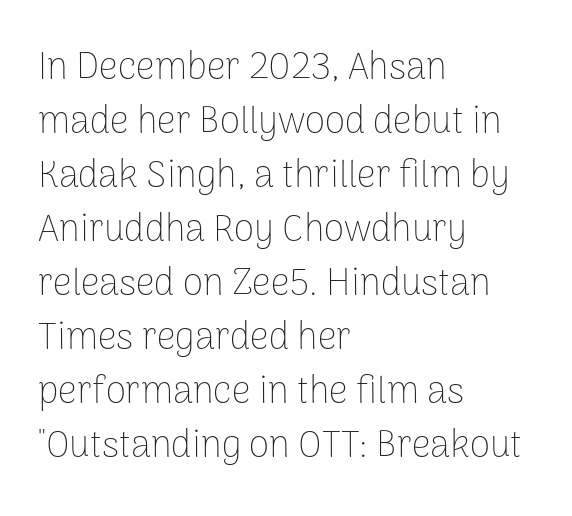
The image shows 37 px thin sans-serif type, upright; set left-aligned, normal line spacing (1.46x), normal letter spacing, not underlined; low stroke contrast and a medium x-height.
